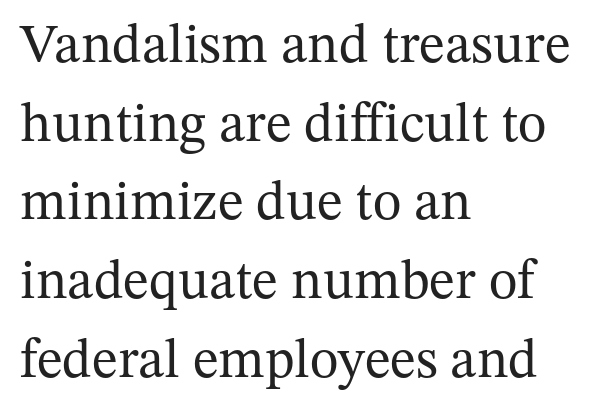
Q: Is the text bold? A: No.
Q: Is the text italic (slanted)? A: No, it is upright.
Q: Is the typeface a serif or a sans-serif typeface? A: Serif.
Q: Is the text underlined? A: No.
Q: How is the paragraph aligned? A: Left-aligned.
Q: Is the spacing between letters normal or unusually wide? A: Normal.
Q: Is the spacing between lines tight, normal or loose? A: Normal.
Q: Width (condensed, normal, or wide)? A: Normal.
Q: Stroke contrast? A: Medium.
Q: x-height? A: Medium.
Q: Monospaced? A: No.
